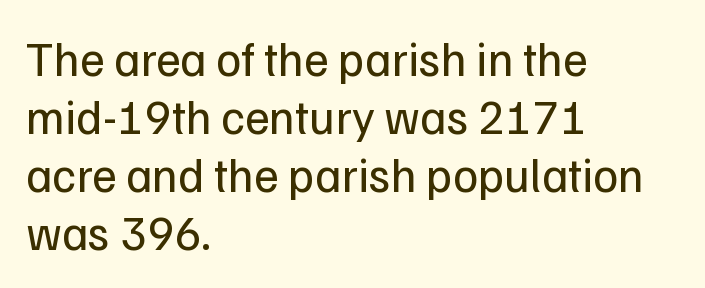
Do the characters align in a grid? No, the font is proportional. The text was rendered using a sans face with plain stroke endings. Glyph-to-glyph distance matches everyday printed text. Is the block centered? No — it sits flush against the left margin.
